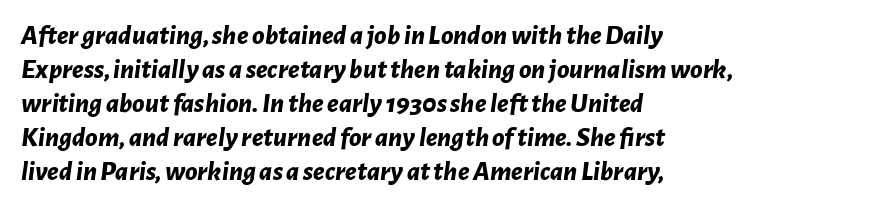
Q: Is the text bold? A: Yes.
Q: Is the text italic (slanted)? A: Yes, it leans right by about 7 degrees.
Q: Is the text underlined? A: No.
Q: How is the paragraph aligned? A: Left-aligned.
Q: Is the spacing between letters normal or unusually wide? A: Normal.
Q: Width (condensed, normal, or wide)? A: Normal.
Q: Stroke contrast? A: Low.
Q: x-height? A: Medium.
Q: Monospaced? A: No.
